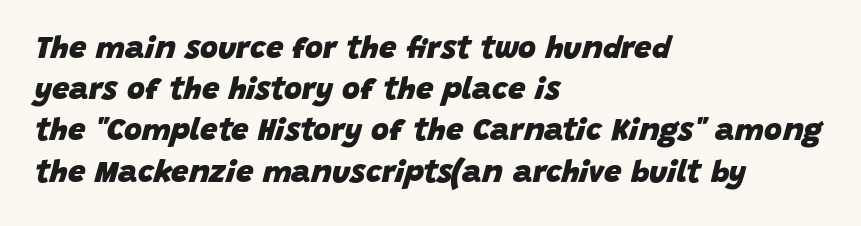
This sample uses plain, unmodified letter spacing. The designer left line spacing at the default. The words here are not underlined. The rendering uses a bold face; every stroke is thick and dark.
